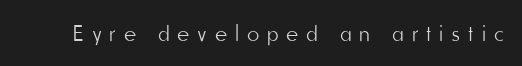
Compared with a typical body face, this is equally light or lighter still. Descenders hang freely into open space. Between one letter and the next there's a generous, obvious gap. When letters stand straight like this, we call the style roman or upright.
